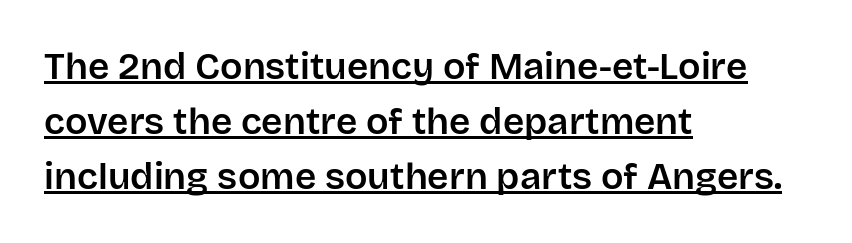
{"serif": "no", "italic": "no", "width": "normal", "stroke_contrast": "low", "x_height": "large", "monospaced": "no", "underline": "yes", "align": "left", "line_spacing": "normal", "line_spacing_ratio": 1.48, "letter_spacing": "normal", "letter_spacing_em": 0.0, "glyph_px": 37}
